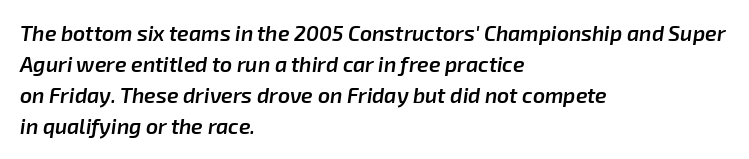
Slant detected: the letters are inclined. The baseline area is clear. Caption: semibold face, moderately heavy strokes. Each new line begins a customary step beneath the previous one. Casual observation: everything's shoved over to the left. The horizontal fit of the characters is conventional and even.
